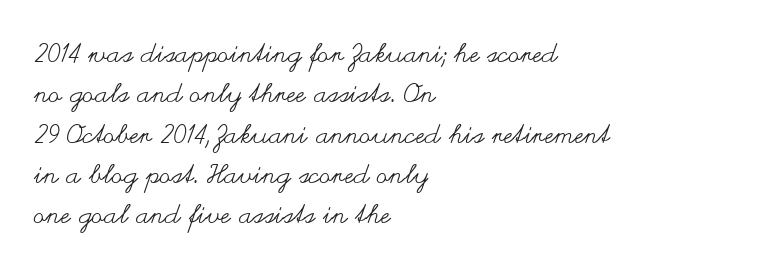
Q: Is the text bold? A: No.
Q: Is the text italic (slanted)? A: Yes.
Q: Is the text underlined? A: No.
Q: How is the paragraph aligned? A: Left-aligned.
Q: Is the spacing between letters normal or unusually wide? A: Normal.
Q: Is the spacing between lines tight, normal or loose? A: Normal.
